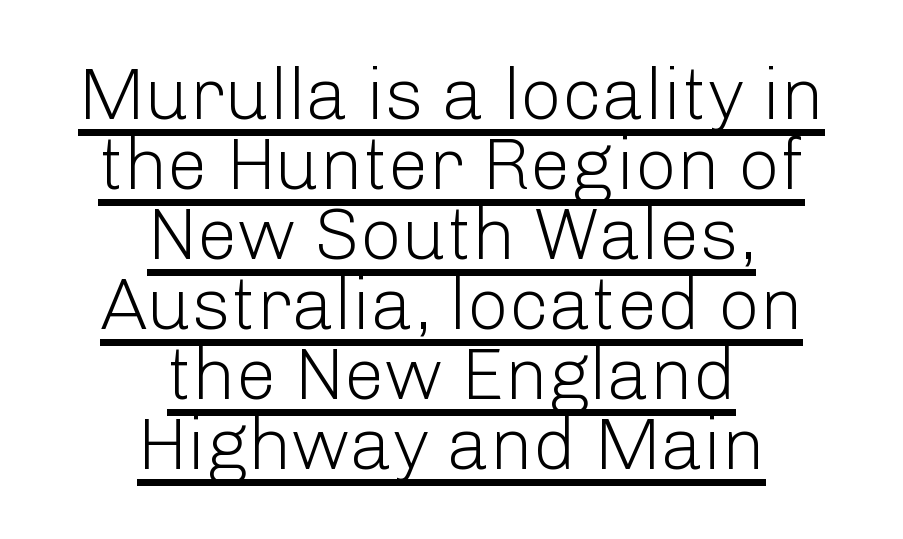
Q: Is the text bold? A: No.
Q: Is the text italic (slanted)? A: No, it is upright.
Q: Is the typeface a serif or a sans-serif typeface? A: Sans-serif.
Q: Is the text underlined? A: Yes.
Q: How is the paragraph aligned? A: Centered.
Q: Is the spacing between letters normal or unusually wide? A: Normal.
Q: Is the spacing between lines tight, normal or loose? A: Tight.
Q: Width (condensed, normal, or wide)? A: Normal.
Q: Stroke contrast? A: Low.
Q: x-height? A: Medium.
Q: Monospaced? A: No.
